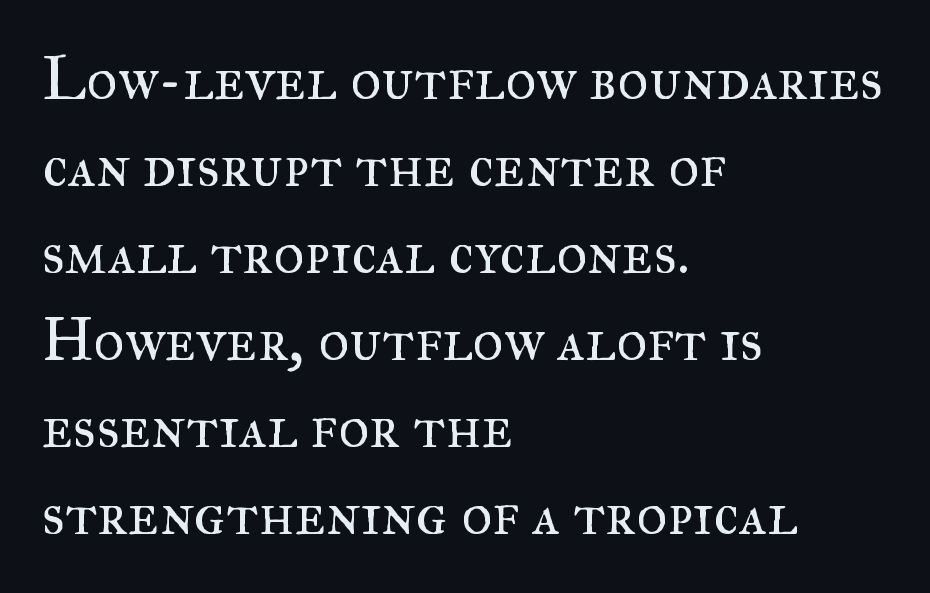
Does the lettering tilt? It doesn't — this is upright. Each letter keeps its own natural width here, so spacing adapts to shape. Typographically, this falls in the serif category. Words float on clear page, feet unadorned. All the whitespace from short lines collects on the right.
